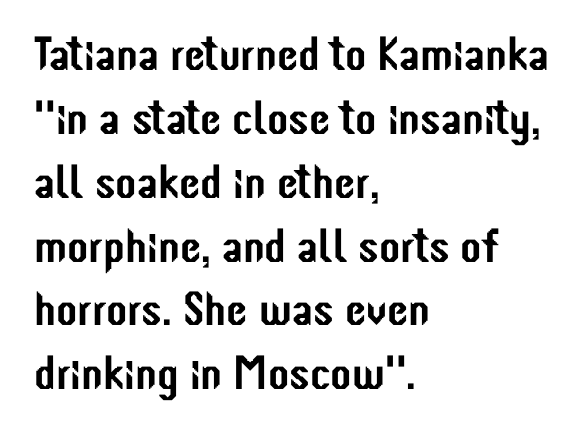
One-word summary of the alignment: left. Examine the stroke ends and you'll find no serifs. The type sits square on the baseline with zero lean. Letter spacing: default. Students, observe: this is what conventionally led text looks like.
